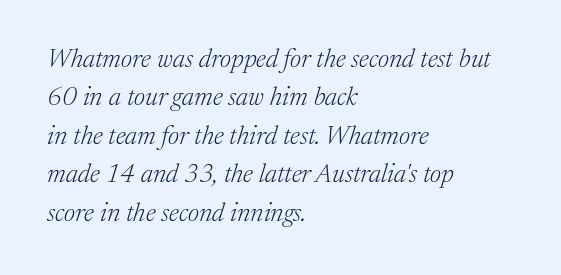
The image shows 26 px text type, italic (leaning right); set left-aligned, normal line spacing (1.48x), normal letter spacing, not underlined.
